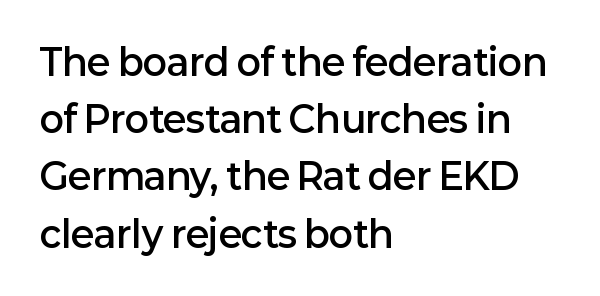
The specimen omits any rule beneath the text block's lines. How are the letters spaced? Ordinarily, with no added tracking. Look at the stroke-to-counter ratio: somewhat heavy, a semibold. The text block is weighted toward the left margin, trailing off unevenly rightward. Looks like regular typesetting: each glyph gets only the width it needs. The rendering shows plain stroke endings on the letterforms — a sans-serif design.
